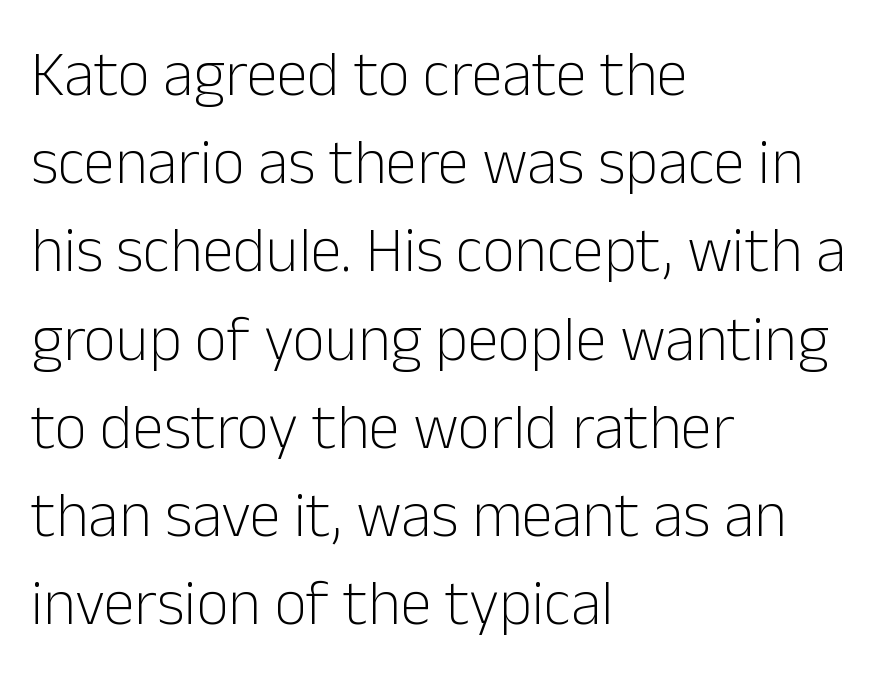
Q: Is the text bold? A: No.
Q: Is the text italic (slanted)? A: No, it is upright.
Q: Is the typeface a serif or a sans-serif typeface? A: Sans-serif.
Q: Is the text underlined? A: No.
Q: How is the paragraph aligned? A: Left-aligned.
Q: Is the spacing between letters normal or unusually wide? A: Normal.
Q: Is the spacing between lines tight, normal or loose? A: Normal.
Q: Width (condensed, normal, or wide)? A: Normal.
Q: Stroke contrast? A: Low.
Q: x-height? A: Medium.
Q: Monospaced? A: No.
